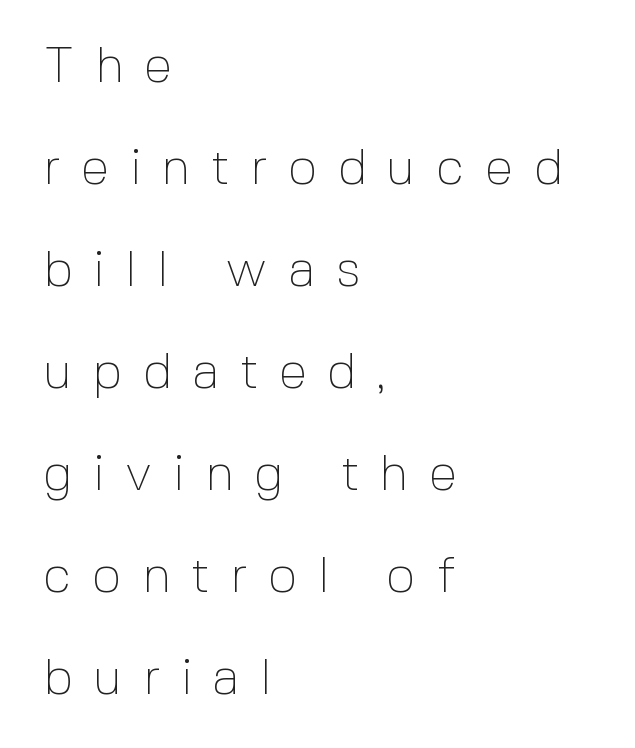
The image shows 51 px thin sans-serif type, upright; set left-aligned, loose line spacing (2.0x), unusually wide letter spacing (+0.41 em), not underlined; a medium x-height.
